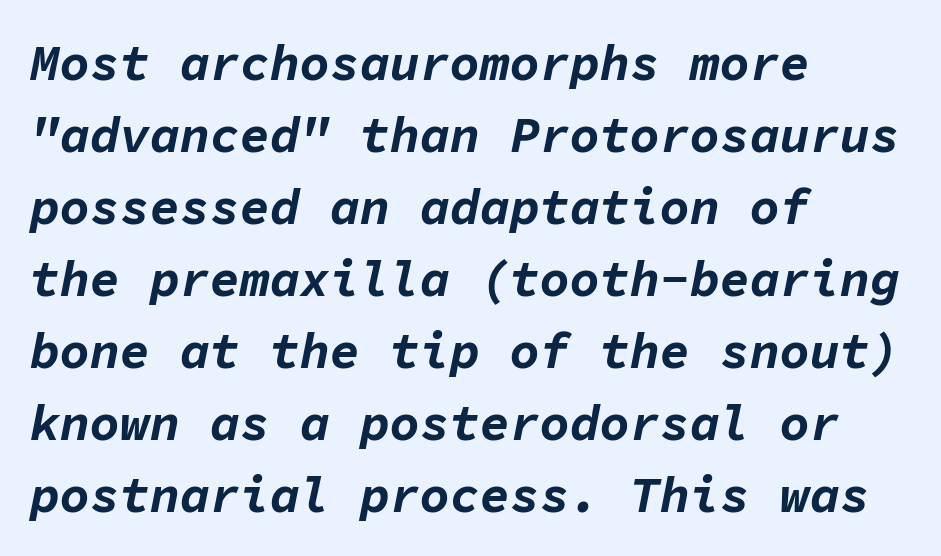
The image shows 50 px bold type, italic (leaning right), monospaced; set left-aligned, normal line spacing (1.44x), normal letter spacing, not underlined; low stroke contrast and a medium x-height.
